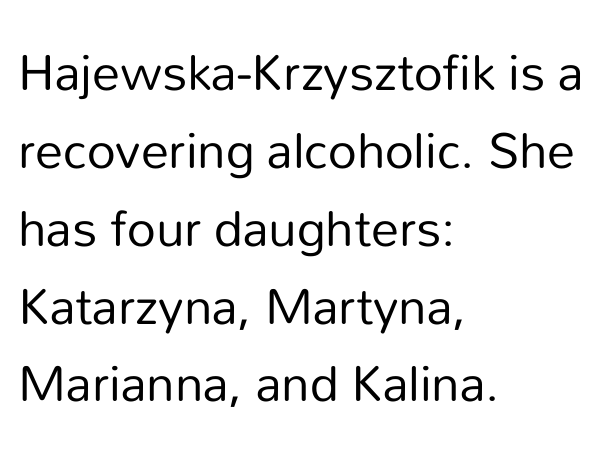
{"serif": "no", "italic": "no", "bold": "no", "weight": "regular", "width": "normal", "stroke_contrast": "low", "x_height": "medium", "monospaced": "no", "underline": "no", "align": "left", "line_spacing": "normal", "line_spacing_ratio": 1.39, "letter_spacing": "normal", "letter_spacing_em": 0.0, "glyph_px": 56}
